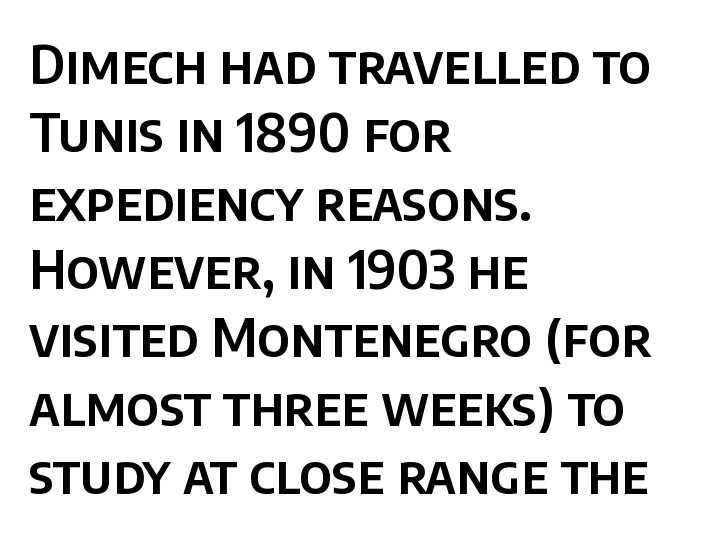
The image shows 53 px sans-serif type, upright; set left-aligned, normal line spacing (1.29x), normal letter spacing, not underlined; low stroke contrast and a large x-height.
